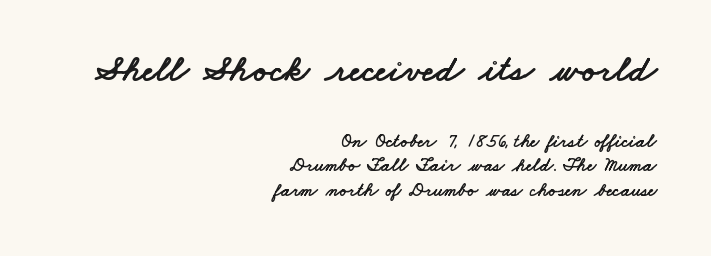
{"serif": "no", "width": "wide", "stroke_contrast": "low", "x_height": "small", "monospaced": "no", "underline": "no", "align": "right", "line_spacing": "normal", "line_spacing_ratio": 1.28, "letter_spacing": "normal", "letter_spacing_em": 0.0, "larger_block": "first", "size_ratio": 2.0, "glyph_px": 38}
